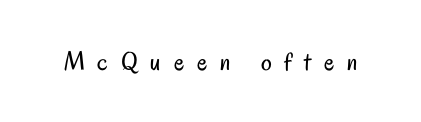
This rendering features lettering with no underline. Spacing between characters has been opened up far beyond the box default. A roman cut, with each character standing at attention. Weight: in the light-to-regular range.
